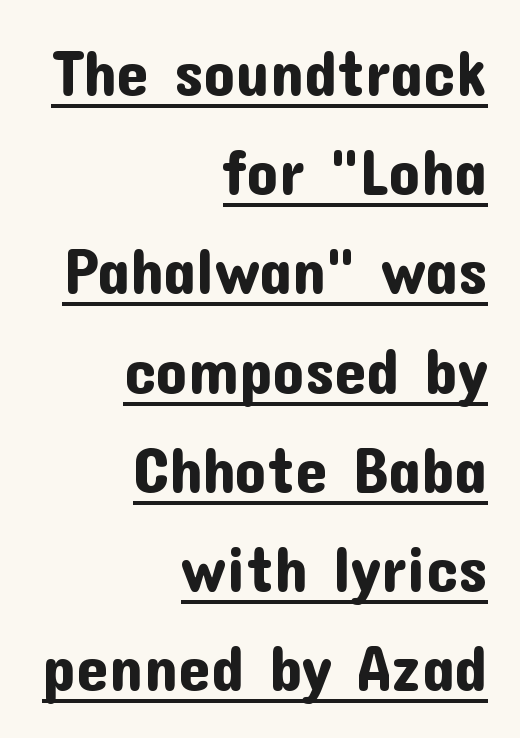
The image shows 64 px sans-serif type, upright; set right-aligned, normal line spacing (1.55x), normal letter spacing, underlined; low stroke contrast and a medium x-height.
